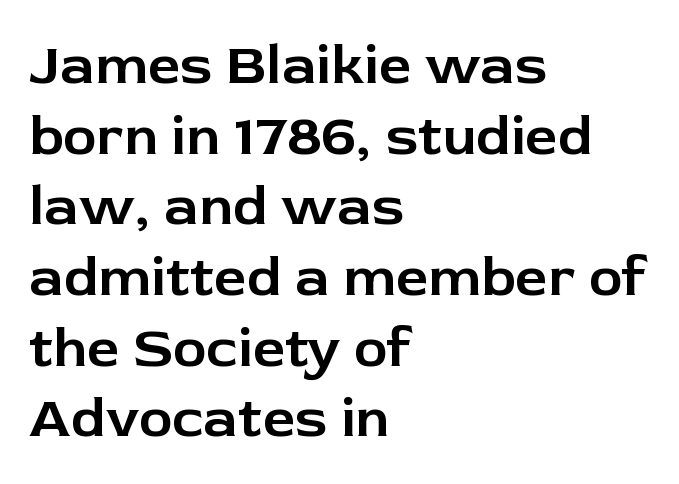
Q: Is the text italic (slanted)? A: No, it is upright.
Q: Is the typeface a serif or a sans-serif typeface? A: Sans-serif.
Q: Is the text underlined? A: No.
Q: How is the paragraph aligned? A: Left-aligned.
Q: Is the spacing between letters normal or unusually wide? A: Normal.
Q: Width (condensed, normal, or wide)? A: Normal.
Q: Stroke contrast? A: Low.
Q: x-height? A: Medium.
Q: Monospaced? A: No.
